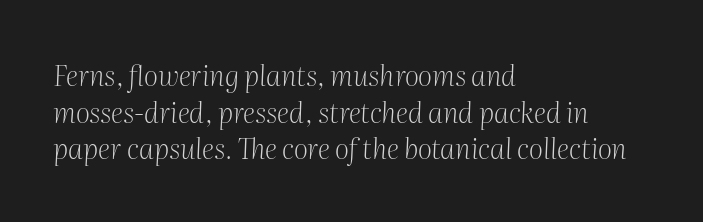
{"serif": "yes", "italic": "yes", "lean": "right", "slant_degrees": 2, "bold": "no", "weight": "light", "width": "normal", "stroke_contrast": "medium", "x_height": "medium", "monospaced": "no", "underline": "no", "align": "left", "line_spacing": "normal", "line_spacing_ratio": 1.31, "letter_spacing": "normal", "letter_spacing_em": 0.0, "glyph_px": 28}
